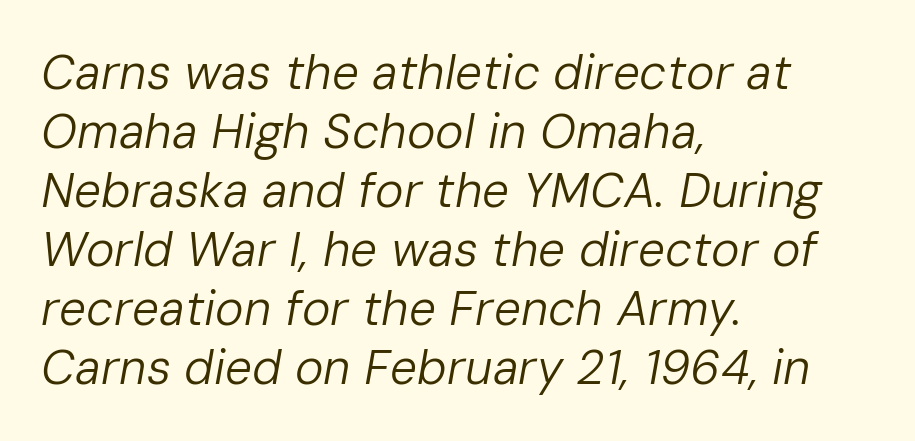
The image shows 48 px regular-weight type, italic (leaning right); set left-aligned, line spacing 1.23x, normal letter spacing, not underlined; low stroke contrast and a medium x-height.
